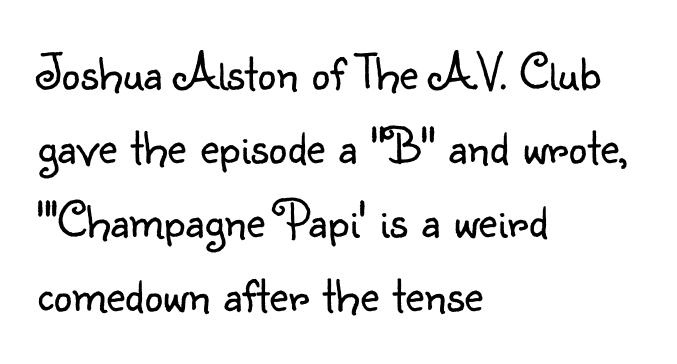
Q: Is the text bold? A: No.
Q: Is the text italic (slanted)? A: No, it is upright.
Q: Is the typeface a serif or a sans-serif typeface? A: Sans-serif.
Q: Is the text underlined? A: No.
Q: How is the paragraph aligned? A: Left-aligned.
Q: Is the spacing between letters normal or unusually wide? A: Normal.
Q: Is the spacing between lines tight, normal or loose? A: Normal.
Q: Width (condensed, normal, or wide)? A: Normal.
Q: Stroke contrast? A: Low.
Q: x-height? A: Small.
Q: Monospaced? A: No.
